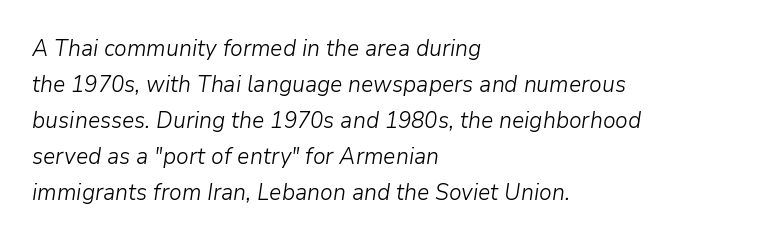
{"italic": "yes", "lean": "right", "slant_degrees": 9, "bold": "no", "underline": "no", "align": "left", "line_spacing": "normal", "line_spacing_ratio": 1.56, "letter_spacing": "normal", "letter_spacing_em": 0.0, "glyph_px": 23}
